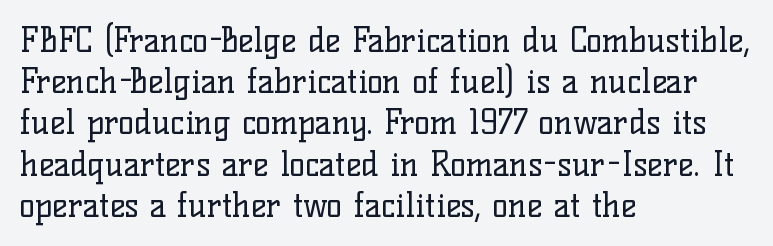
Each stroke keeps to a modest, everyday thickness or less. These lines are rendered in a variable-pitch font. One-word summary of the alignment: left. Upright lettering throughout.
